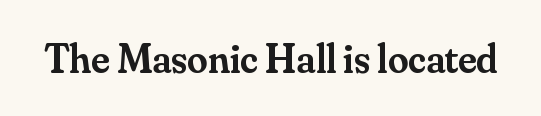
The image shows 41 px semibold serif type, upright; set normal letter spacing, not underlined; medium stroke contrast and a small x-height.
